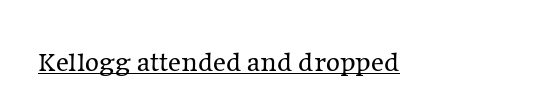
The image shows 27 px text type, upright; set normal letter spacing, underlined.
